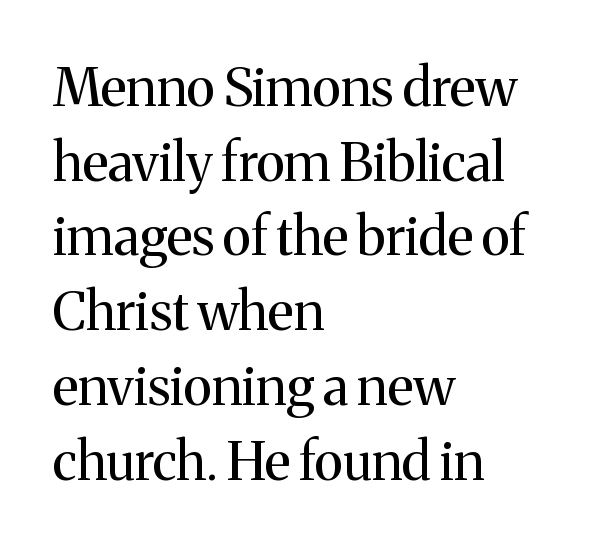
{"serif": "yes", "italic": "no", "bold": "no", "weight": "regular", "width": "normal", "stroke_contrast": "medium", "x_height": "medium", "monospaced": "no", "underline": "no", "align": "left", "line_spacing": "normal", "line_spacing_ratio": 1.41, "letter_spacing": "normal", "letter_spacing_em": 0.0, "glyph_px": 53}
